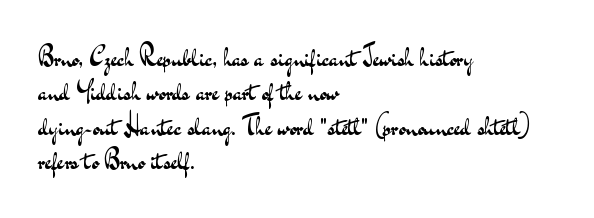
{"bold": "no", "underline": "no", "align": "left", "line_spacing": "normal", "line_spacing_ratio": 1.32, "letter_spacing": "normal", "letter_spacing_em": 0.0, "glyph_px": 26}
